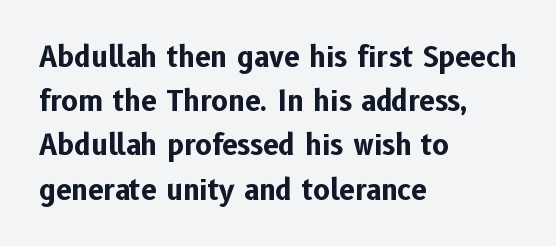
Q: Is the text bold? A: Yes.
Q: Is the text italic (slanted)? A: No, it is upright.
Q: Is the typeface a serif or a sans-serif typeface? A: Sans-serif.
Q: Is the text underlined? A: No.
Q: How is the paragraph aligned? A: Left-aligned.
Q: Is the spacing between letters normal or unusually wide? A: Normal.
Q: Is the spacing between lines tight, normal or loose? A: Normal.
Q: Width (condensed, normal, or wide)? A: Normal.
Q: Stroke contrast? A: Low.
Q: x-height? A: Medium.
Q: Monospaced? A: No.
